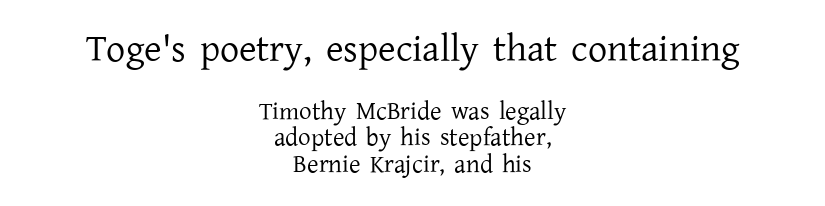
Q: Is the text bold? A: No.
Q: Is the text italic (slanted)? A: No, it is upright.
Q: Is the typeface a serif or a sans-serif typeface? A: Serif.
Q: Is the text underlined? A: No.
Q: How is the paragraph aligned? A: Centered.
Q: Is the spacing between letters normal or unusually wide? A: Normal.
Q: Is the spacing between lines tight, normal or loose? A: Tight.
Q: Which block of text is set in a larger size, the first (top) or the second (bottom)? A: The first (top) one.
Q: Width (condensed, normal, or wide)? A: Normal.
Q: Stroke contrast? A: Low.
Q: x-height? A: Medium.
Q: Monospaced? A: No.
